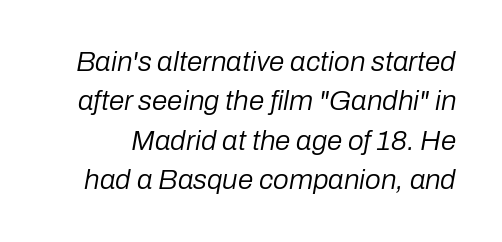
No chunkiness to these letters — they're not bold. Between one letter and the next there's only the usual sliver of space. Check under the words: just untouched page. Vertical spacing — default. A typesetter would call this proportional, since set widths differ per character.
